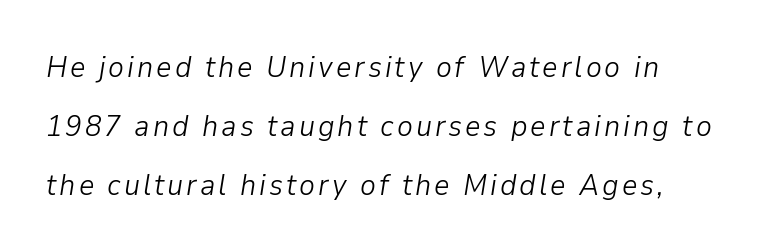
The image shows 30 px light type, italic (leaning right); set left-aligned, loose line spacing (1.96x), not underlined; low stroke contrast and a medium x-height.
